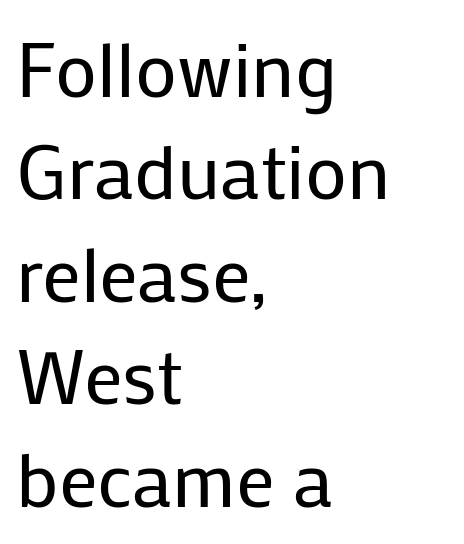
Q: Is the text bold? A: No.
Q: Is the text italic (slanted)? A: No, it is upright.
Q: Is the typeface a serif or a sans-serif typeface? A: Sans-serif.
Q: Is the text underlined? A: No.
Q: How is the paragraph aligned? A: Left-aligned.
Q: Is the spacing between letters normal or unusually wide? A: Normal.
Q: Is the spacing between lines tight, normal or loose? A: Normal.
Q: Width (condensed, normal, or wide)? A: Normal.
Q: Stroke contrast? A: Low.
Q: x-height? A: Medium.
Q: Monospaced? A: No.
